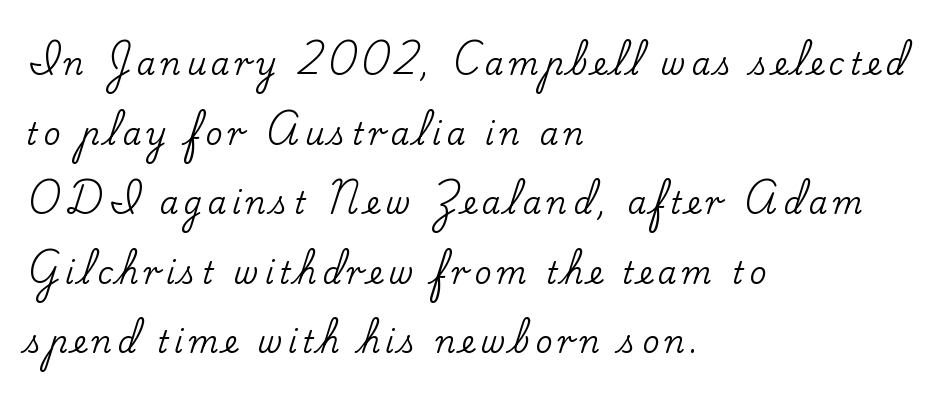
The image shows 30 px serif type; set left-aligned, loose line spacing (2.32x), not underlined; low stroke contrast and a small x-height.
